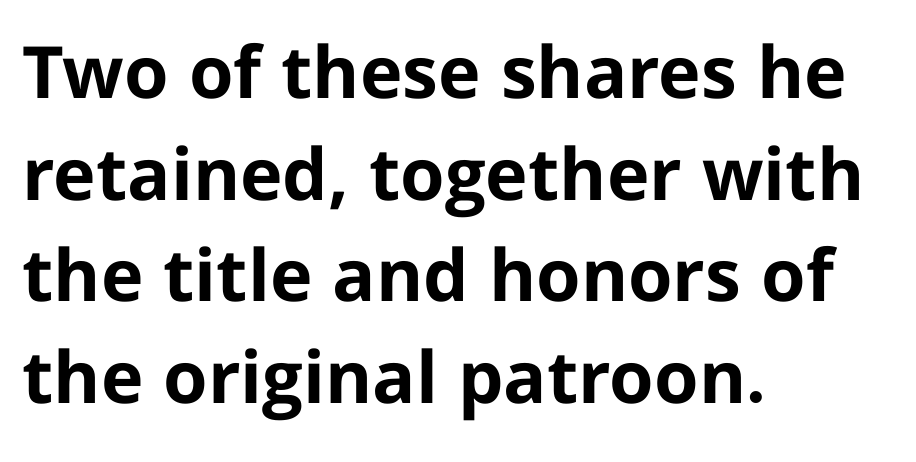
Q: Is the text bold? A: Yes.
Q: Is the text italic (slanted)? A: No, it is upright.
Q: Is the typeface a serif or a sans-serif typeface? A: Sans-serif.
Q: Is the text underlined? A: No.
Q: How is the paragraph aligned? A: Left-aligned.
Q: Is the spacing between letters normal or unusually wide? A: Normal.
Q: Is the spacing between lines tight, normal or loose? A: Normal.
Q: Width (condensed, normal, or wide)? A: Normal.
Q: Stroke contrast? A: Low.
Q: x-height? A: Medium.
Q: Monospaced? A: No.
